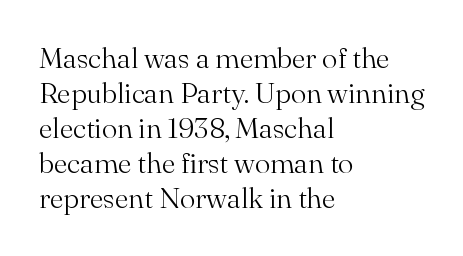
The gap between lines stays unmarked. Yep, those are serifs on the letters. Every row of glyphs begins at an identical x-position on the left. Designer's note — italics off, roman on.
